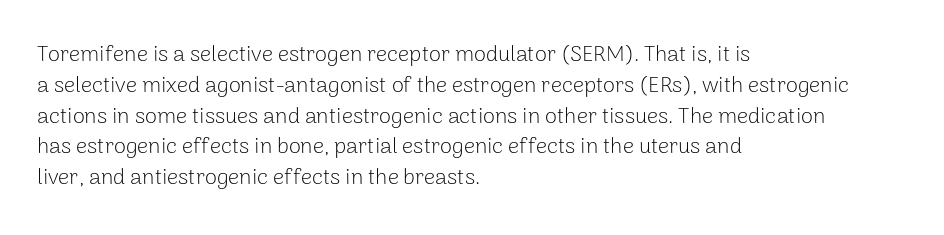
The image shows 22 px text type, upright; set left-aligned, normal line spacing (1.4x), normal letter spacing, not underlined.
